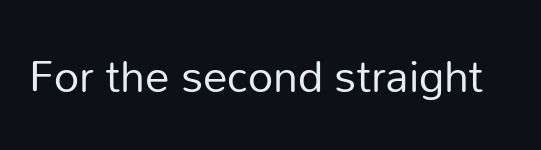
{"serif": "no", "italic": "no", "bold": "no", "weight": "regular", "width": "normal", "stroke_contrast": "low", "x_height": "medium", "monospaced": "no", "underline": "no", "letter_spacing": "normal", "letter_spacing_em": 0.0, "glyph_px": 49}
